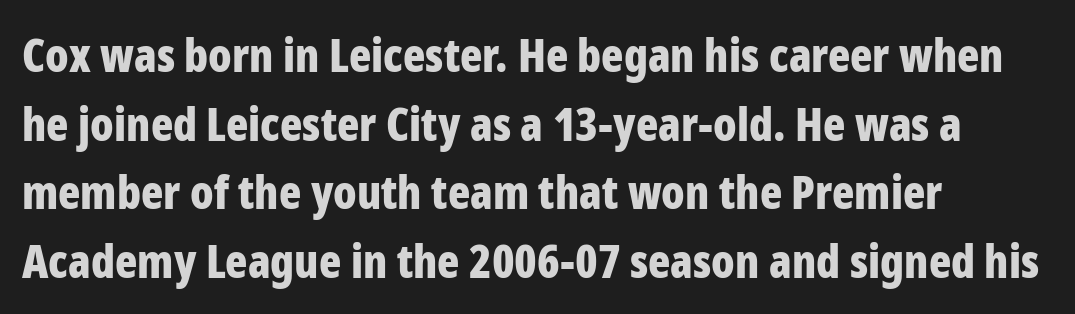
Q: Is the text bold? A: Yes.
Q: Is the text italic (slanted)? A: No, it is upright.
Q: Is the typeface a serif or a sans-serif typeface? A: Sans-serif.
Q: Is the text underlined? A: No.
Q: How is the paragraph aligned? A: Left-aligned.
Q: Is the spacing between letters normal or unusually wide? A: Normal.
Q: Is the spacing between lines tight, normal or loose? A: Normal.
Q: Width (condensed, normal, or wide)? A: Condensed.
Q: Stroke contrast? A: Low.
Q: x-height? A: Medium.
Q: Monospaced? A: No.
